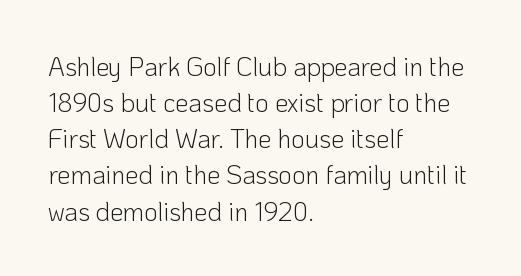
Teacher's note: observe the even left margin — that is flush-left alignment. Students, note that the glyphs here touch the page at normal intervals. Do the letters lean? They stand straight. Descenders hang freely into open space. Stem width sits at or under what a default text font uses.
